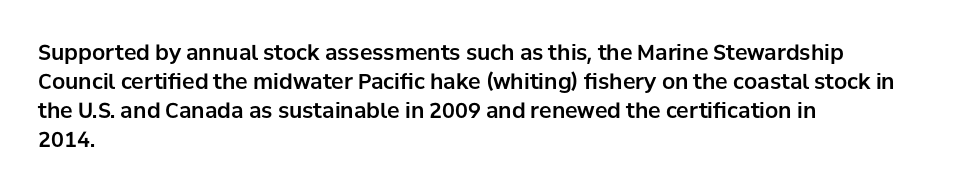
{"italic": "no", "underline": "no", "align": "left", "line_spacing": "normal", "line_spacing_ratio": 1.38, "letter_spacing": "normal", "letter_spacing_em": 0.0, "glyph_px": 21}
